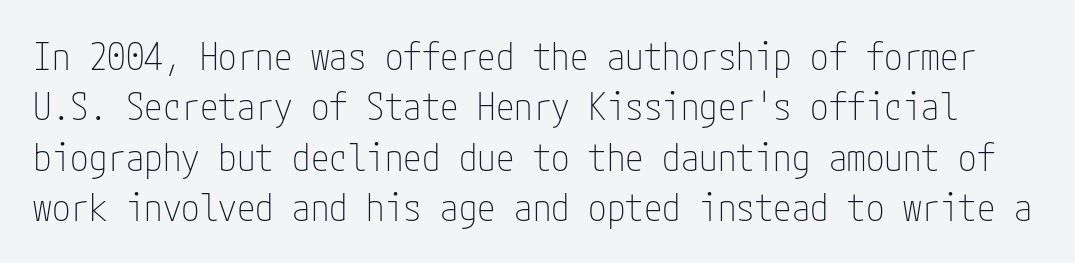
In terms of letterform style, serifs are entirely absent. Letters have the restrained weight of plain body copy at most. In terms of posture, this sample is upright. This rendering features lettering with no underline.
